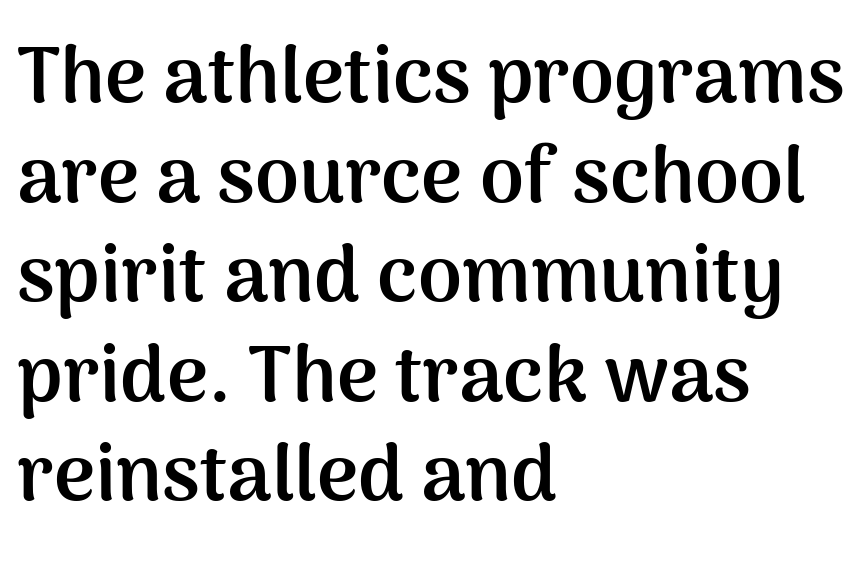
Q: Is the text bold? A: Yes.
Q: Is the text italic (slanted)? A: No, it is upright.
Q: Is the typeface a serif or a sans-serif typeface? A: Sans-serif.
Q: Is the text underlined? A: No.
Q: How is the paragraph aligned? A: Left-aligned.
Q: Is the spacing between letters normal or unusually wide? A: Normal.
Q: Is the spacing between lines tight, normal or loose? A: Normal.
Q: Width (condensed, normal, or wide)? A: Normal.
Q: Stroke contrast? A: Medium.
Q: x-height? A: Medium.
Q: Monospaced? A: No.
